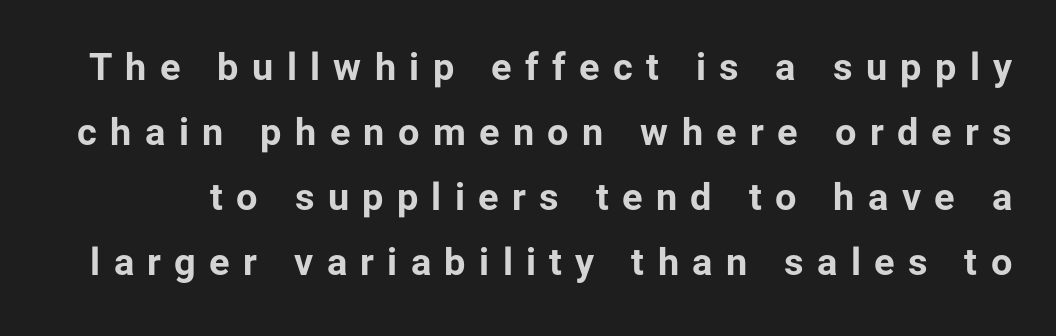
In terms of posture, this sample is upright. Letters rest on an invisible, unmarked baseline. Typographically, this falls in the sans-serif category. In terms of weight, the rendering is a true, heavy bold. Each letter keeps its own natural width here, so spacing adapts to shape. The rendering inserts visible extra space after every character.
